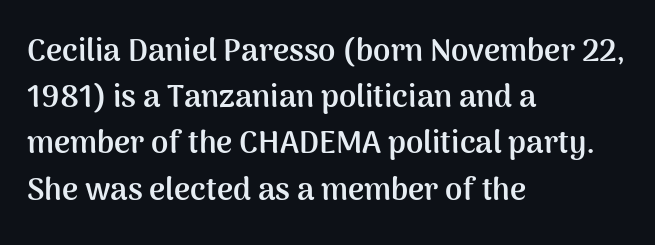
Q: Is the text bold? A: Yes.
Q: Is the text italic (slanted)? A: No, it is upright.
Q: Is the typeface a serif or a sans-serif typeface? A: Sans-serif.
Q: Is the text underlined? A: No.
Q: How is the paragraph aligned? A: Left-aligned.
Q: Is the spacing between letters normal or unusually wide? A: Normal.
Q: Is the spacing between lines tight, normal or loose? A: Normal.
Q: Width (condensed, normal, or wide)? A: Normal.
Q: Stroke contrast? A: Medium.
Q: x-height? A: Medium.
Q: Monospaced? A: No.
